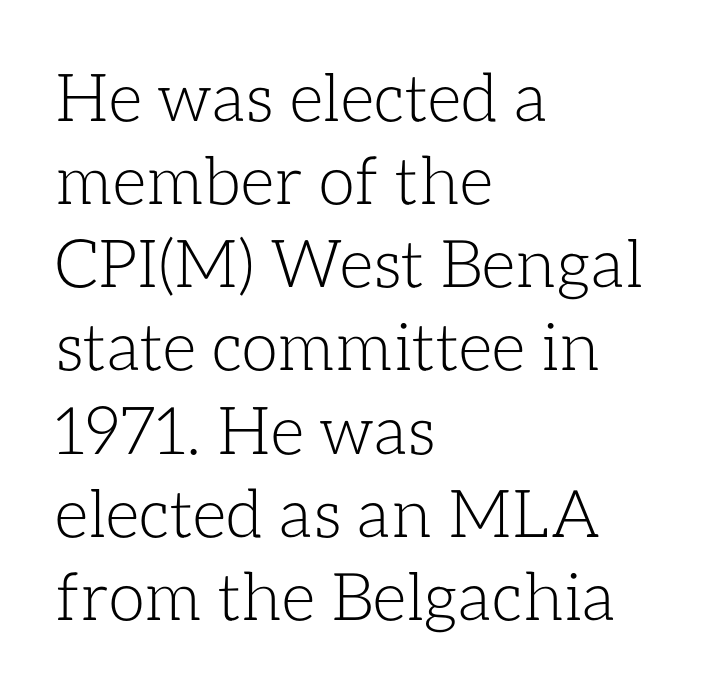
Q: Is the text bold? A: No.
Q: Is the text italic (slanted)? A: No, it is upright.
Q: Is the text underlined? A: No.
Q: How is the paragraph aligned? A: Left-aligned.
Q: Is the spacing between letters normal or unusually wide? A: Normal.
Q: Is the spacing between lines tight, normal or loose? A: Normal.
Q: Width (condensed, normal, or wide)? A: Normal.
Q: Stroke contrast? A: Low.
Q: x-height? A: Medium.
Q: Monospaced? A: No.
